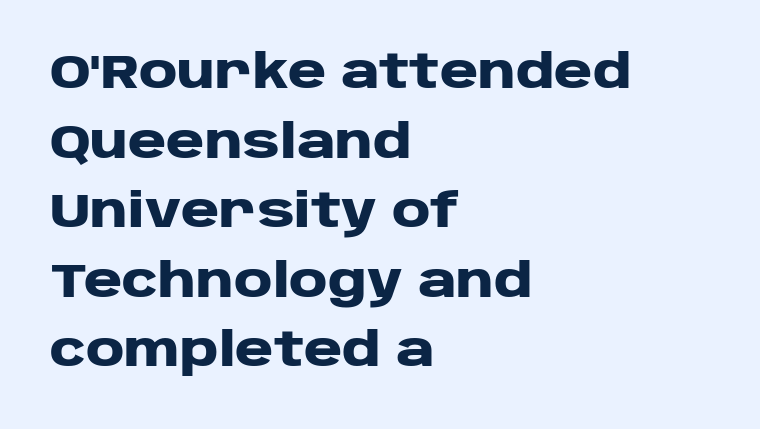
{"serif": "no", "italic": "no", "bold": "yes", "weight": "heavy", "width": "wide", "stroke_contrast": "low", "x_height": "large", "monospaced": "no", "underline": "no", "align": "left", "line_spacing": "normal", "line_spacing_ratio": 1.48, "letter_spacing": "normal", "letter_spacing_em": 0.0, "glyph_px": 47}
